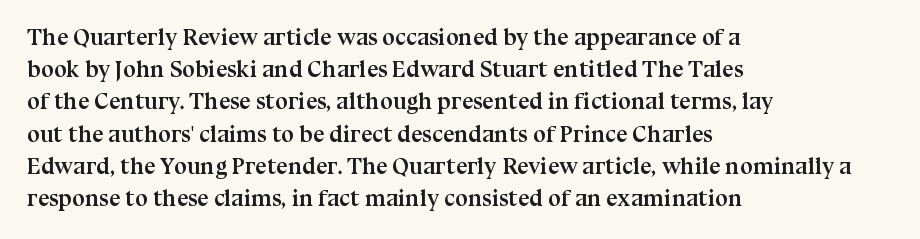
{"italic": "no", "bold": "yes", "underline": "no", "align": "left", "line_spacing": "normal", "line_spacing_ratio": 1.4, "letter_spacing": "normal", "letter_spacing_em": 0.0, "glyph_px": 23}
